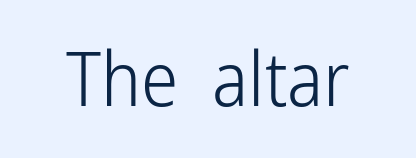
{"serif": "no", "italic": "no", "bold": "no", "weight": "light", "width": "condensed", "stroke_contrast": "low", "x_height": "medium", "monospaced": "no", "underline": "no", "letter_spacing": "normal", "letter_spacing_em": 0.0, "glyph_px": 75}
